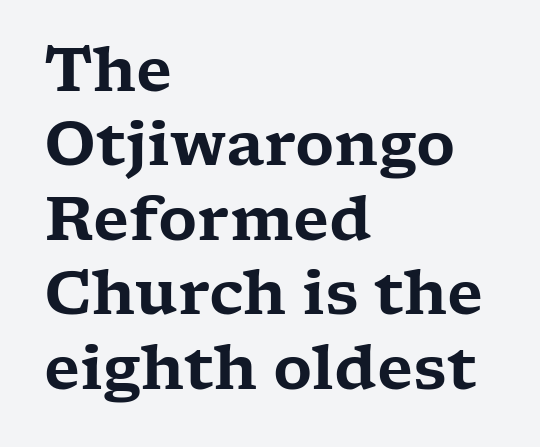
{"serif": "yes", "italic": "no", "width": "wide", "stroke_contrast": "low", "x_height": "medium", "monospaced": "no", "underline": "no", "align": "left", "line_spacing_ratio": 1.24, "letter_spacing": "normal", "letter_spacing_em": 0.0, "glyph_px": 60}
